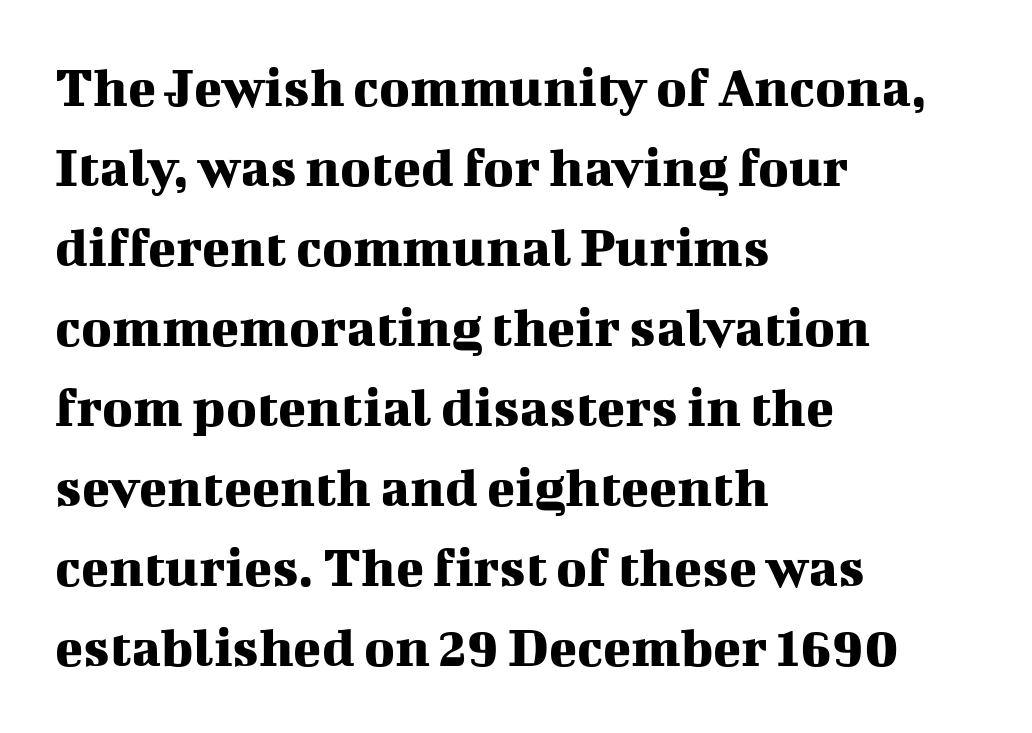
The image shows 58 px serif type, upright; set left-aligned, normal line spacing (1.38x), normal letter spacing, not underlined; medium stroke contrast and a medium x-height.
